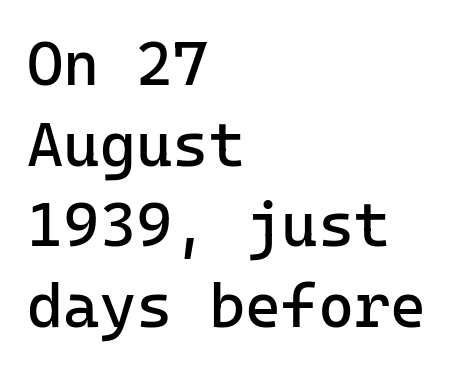
The letterforms sit at book weight or below. Each letter's strokes conclude bluntly, with no projecting serifs. The type is set solid horizontally, with unmodified tracking. Where is the straight margin? On the left. The block of text has a typical density, with ordinary space between rows. The typography opts for an upright posture over an oblique one.
